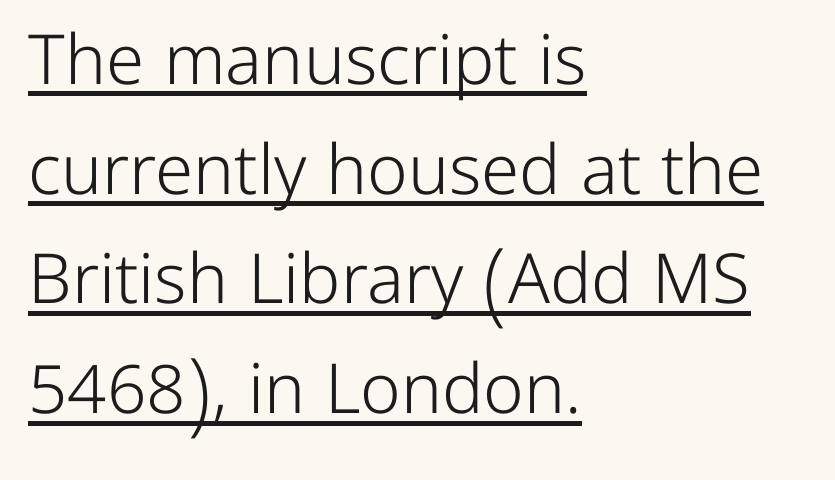
Q: Is the text bold? A: No.
Q: Is the text italic (slanted)? A: No, it is upright.
Q: Is the typeface a serif or a sans-serif typeface? A: Sans-serif.
Q: Is the text underlined? A: Yes.
Q: How is the paragraph aligned? A: Left-aligned.
Q: Is the spacing between letters normal or unusually wide? A: Normal.
Q: Is the spacing between lines tight, normal or loose? A: Normal.
Q: Width (condensed, normal, or wide)? A: Normal.
Q: Stroke contrast? A: Low.
Q: x-height? A: Medium.
Q: Monospaced? A: No.
